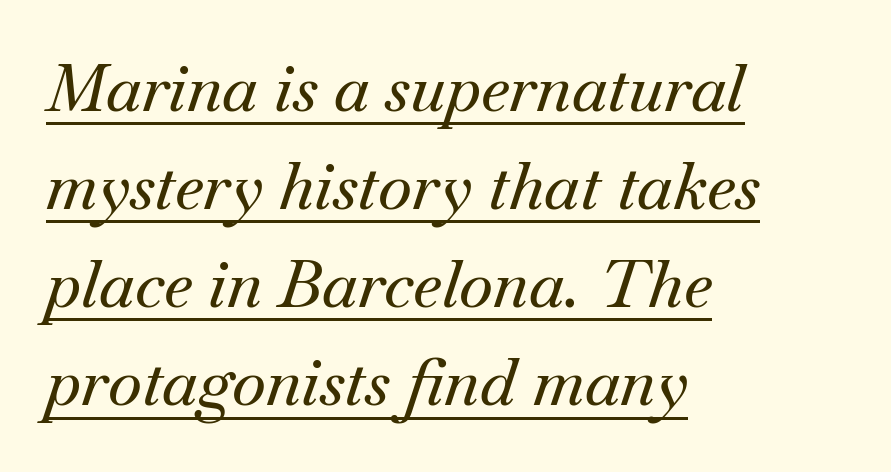
If you measured baseline to baseline, you'd find a middling distance. Compared with ordinary roman type, these characters are visibly tilted. Is this a fixed-width face? No — the glyphs have proportional, varying widths. A baseline rule has been typeset under these characters. The passage shown is typeset with a serif family. These lines stack with their left ends in a neat column.
